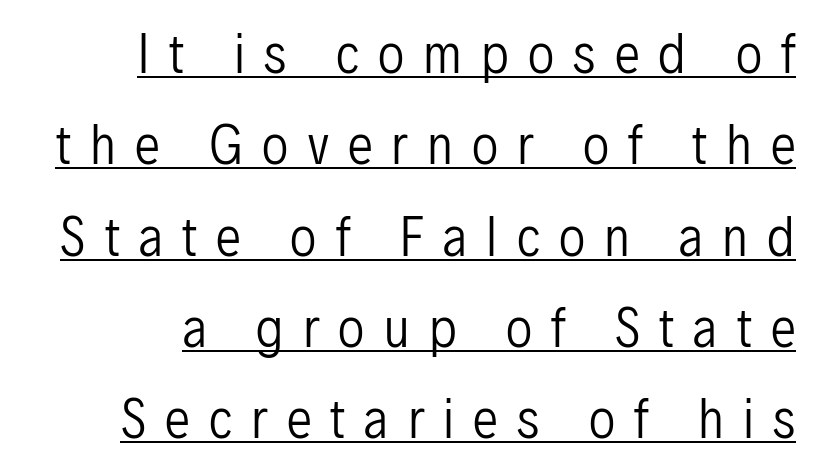
The string is rendered with underlining switched on. These lines are composed in type without serifs. The rendering uses natural spacing where letterforms have individual widths. A quiet, ordinary-to-light weight characterises the typeface. Loose tracking; the words dissolve into strings of separated letters.
